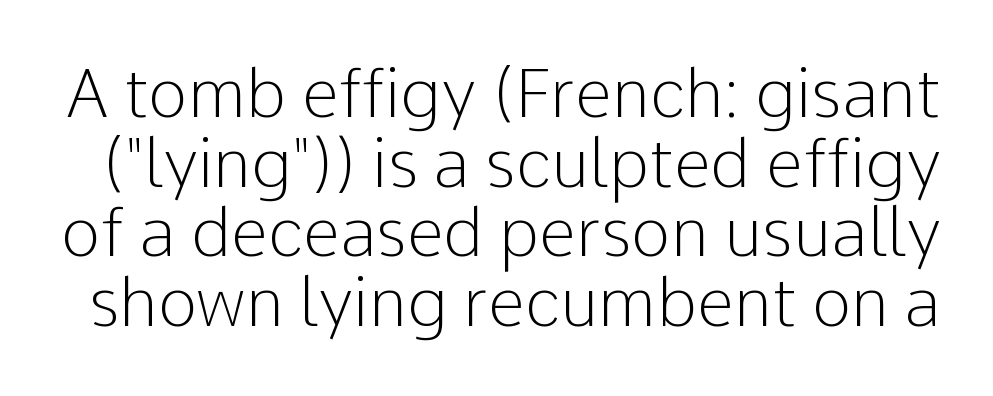
{"serif": "no", "italic": "no", "bold": "no", "weight": "light", "width": "normal", "stroke_contrast": "low", "x_height": "medium", "monospaced": "no", "underline": "no", "line_spacing": "tight", "line_spacing_ratio": 1.04, "letter_spacing": "normal", "letter_spacing_em": 0.0, "glyph_px": 67}
